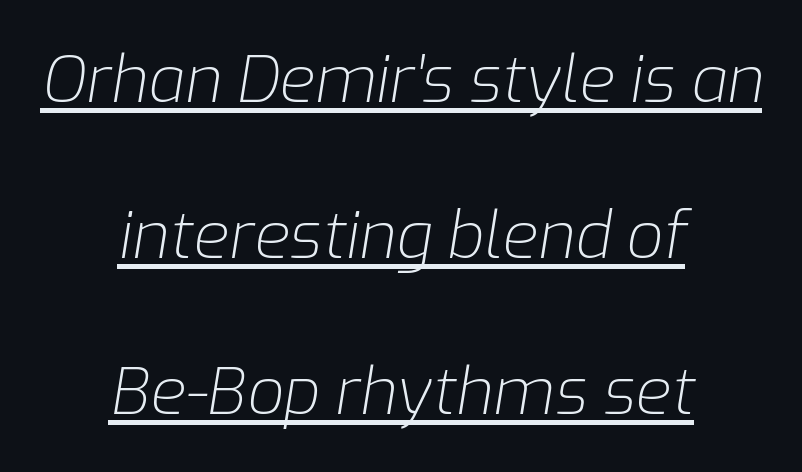
{"italic": "yes", "lean": "right", "slant_degrees": 9, "bold": "no", "weight": "light", "width": "normal", "stroke_contrast": "low", "x_height": "medium", "monospaced": "no", "underline": "yes", "align": "center", "line_spacing": "loose", "line_spacing_ratio": 2.4, "letter_spacing": "normal", "letter_spacing_em": 0.0, "glyph_px": 65}
